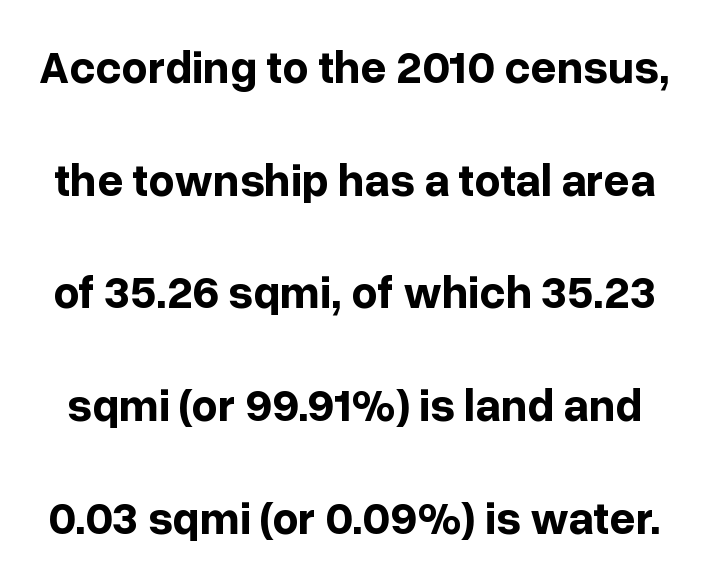
Q: Is the text bold? A: Yes.
Q: Is the text italic (slanted)? A: No, it is upright.
Q: Is the typeface a serif or a sans-serif typeface? A: Sans-serif.
Q: Is the text underlined? A: No.
Q: Is the spacing between letters normal or unusually wide? A: Normal.
Q: Is the spacing between lines tight, normal or loose? A: Loose.
Q: Width (condensed, normal, or wide)? A: Normal.
Q: Stroke contrast? A: Low.
Q: x-height? A: Medium.
Q: Monospaced? A: No.
